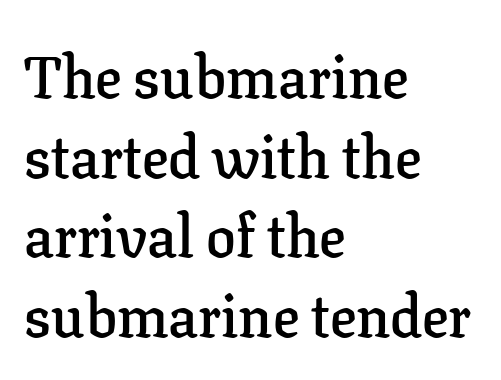
This is the regular roman posture of the typeface. The characters look somewhat weighty, a semibold short of true bold. The gaps between neighbouring characters are ordinary and unremarkable. Each letter keeps its own natural width here, so spacing adapts to shape. Honestly, there is no underline to notice here at all.
